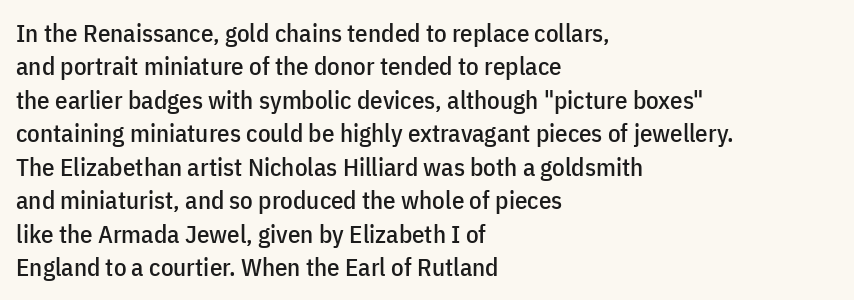
Q: Is the text italic (slanted)? A: No, it is upright.
Q: Is the text underlined? A: No.
Q: How is the paragraph aligned? A: Left-aligned.
Q: Is the spacing between letters normal or unusually wide? A: Normal.
Q: Is the spacing between lines tight, normal or loose? A: Normal.
